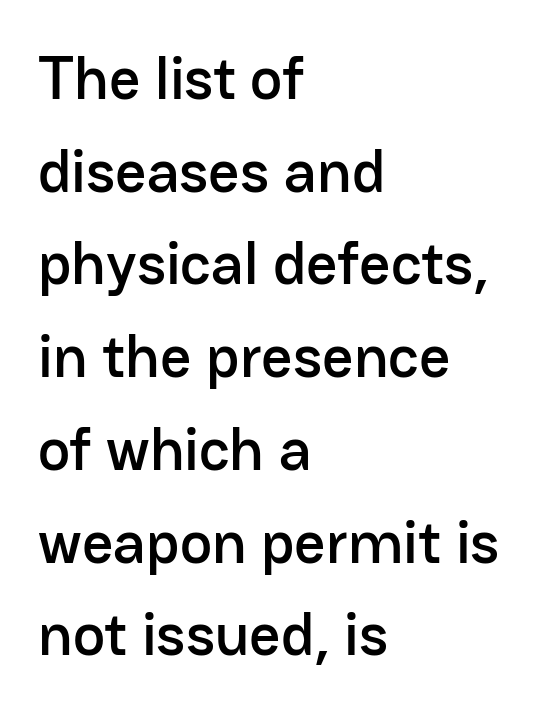
Q: Is the text italic (slanted)? A: No, it is upright.
Q: Is the typeface a serif or a sans-serif typeface? A: Sans-serif.
Q: Is the text underlined? A: No.
Q: How is the paragraph aligned? A: Left-aligned.
Q: Is the spacing between letters normal or unusually wide? A: Normal.
Q: Is the spacing between lines tight, normal or loose? A: Normal.
Q: Width (condensed, normal, or wide)? A: Normal.
Q: Stroke contrast? A: Low.
Q: x-height? A: Medium.
Q: Monospaced? A: No.
